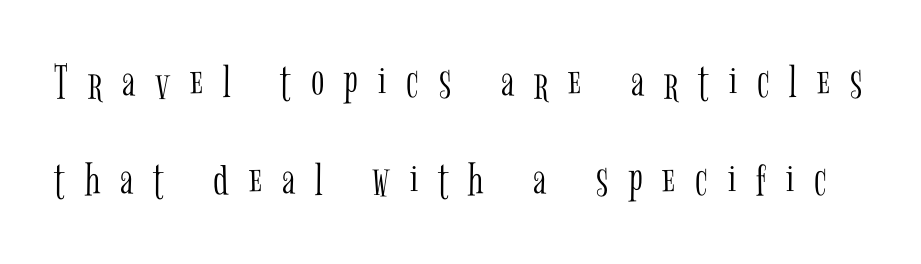
{"serif": "yes", "italic": "no", "bold": "no", "weight": "light", "width": "condensed", "stroke_contrast": "low", "x_height": "medium", "monospaced": "no", "underline": "no", "line_spacing": "loose", "line_spacing_ratio": 2.0, "letter_spacing": "wide", "letter_spacing_em": 0.41, "glyph_px": 49}
